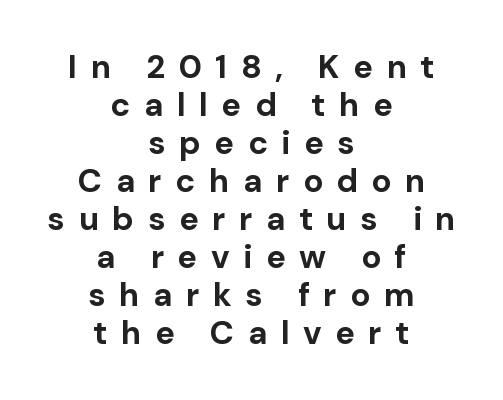
The image shows 33 px bold sans-serif type, upright; set centered, tight line spacing (1.15x), unusually wide letter spacing (+0.41 em), not underlined; low stroke contrast and a medium x-height.
